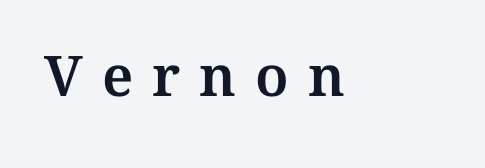
Q: Is the text italic (slanted)? A: No, it is upright.
Q: Is the text underlined? A: No.
Q: Is the spacing between letters normal or unusually wide? A: Unusually wide.
Q: Width (condensed, normal, or wide)? A: Normal.
Q: Stroke contrast? A: Medium.
Q: x-height? A: Medium.
Q: Monospaced? A: No.
